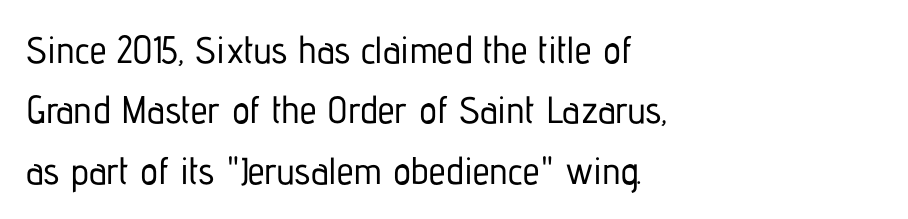
The image shows 38 px condensed sans-serif type, upright; set left-aligned, normal line spacing (1.59x), normal letter spacing, not underlined; low stroke contrast and a medium x-height.
